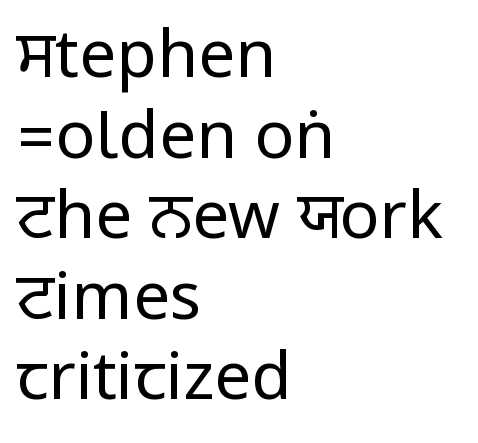
The image shows 66 px regular-weight, condensed sans-serif type, upright; set left-aligned, line spacing 1.22x, normal letter spacing, not underlined; low stroke contrast.
